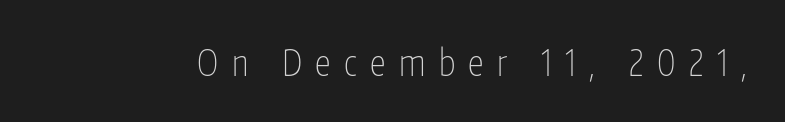
Unmarked baselines from the first word to the last. Compared with a typical body face, this is equally light or lighter still. The type sits square on the baseline with zero lean. Glyph-to-glyph distance is far greater than everyday printed text.
